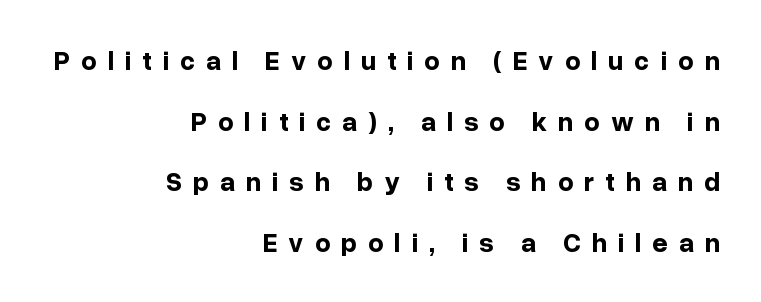
Q: Is the text bold? A: Yes.
Q: Is the text italic (slanted)? A: No, it is upright.
Q: Is the text underlined? A: No.
Q: How is the paragraph aligned? A: Right-aligned.
Q: Is the spacing between letters normal or unusually wide? A: Unusually wide.
Q: Is the spacing between lines tight, normal or loose? A: Loose.
